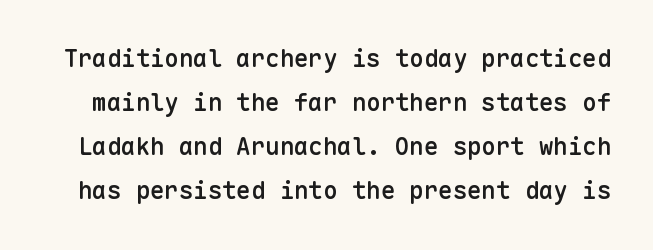
{"italic": "no", "bold": "semi", "underline": "no", "line_spacing_ratio": 1.84, "letter_spacing": "normal", "letter_spacing_em": 0.0, "glyph_px": 24}
